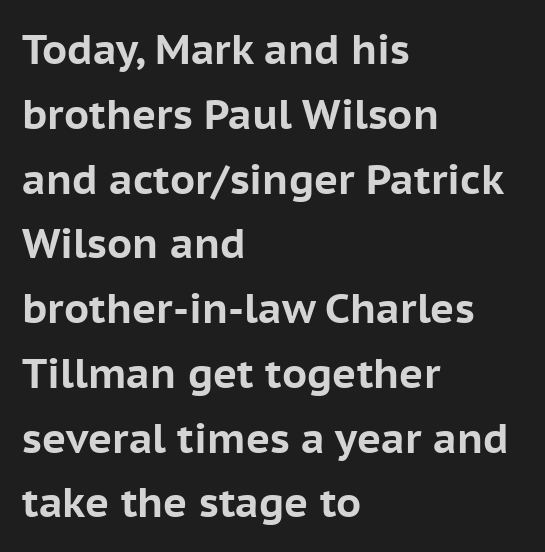
Q: Is the text bold? A: Yes.
Q: Is the text italic (slanted)? A: No, it is upright.
Q: Is the typeface a serif or a sans-serif typeface? A: Sans-serif.
Q: Is the text underlined? A: No.
Q: How is the paragraph aligned? A: Left-aligned.
Q: Is the spacing between letters normal or unusually wide? A: Normal.
Q: Is the spacing between lines tight, normal or loose? A: Normal.
Q: Width (condensed, normal, or wide)? A: Normal.
Q: Stroke contrast? A: Low.
Q: x-height? A: Medium.
Q: Monospaced? A: No.
